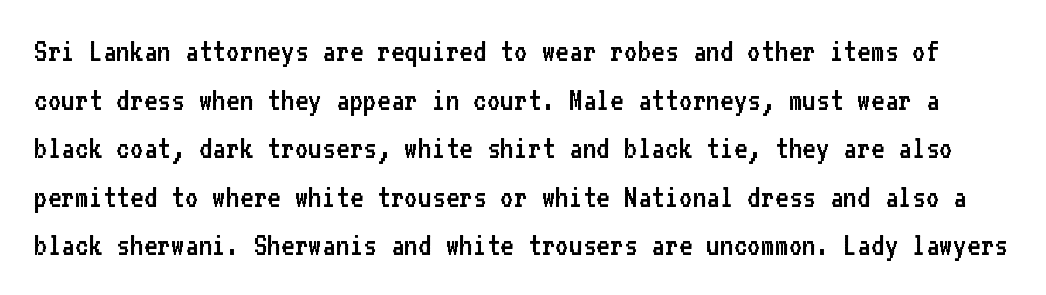
{"serif": "no", "italic": "no", "bold": "no", "weight": "regular", "width": "normal", "stroke_contrast": "low", "x_height": "medium", "monospaced": "yes", "underline": "no", "line_spacing": "normal", "line_spacing_ratio": 1.47, "letter_spacing": "normal", "letter_spacing_em": 0.0, "glyph_px": 33}
